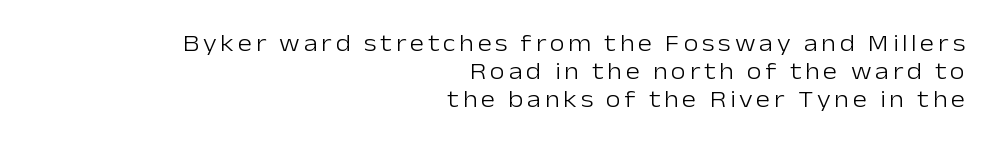
Rendered with straight, roman letterforms. The letterforms sit at book weight or below. This rendering uses right alignment, leaving the left contour irregular. Check the space under the baseline: it is left empty.
